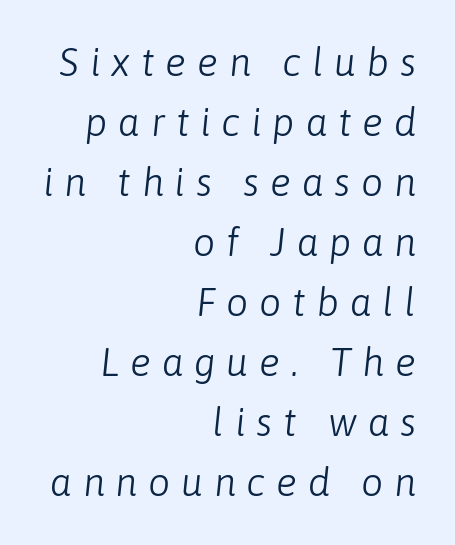
The image shows 39 px light type, italic (leaning right); set right-aligned, normal line spacing (1.54x), unusually wide letter spacing (+0.28 em), not underlined; low stroke contrast and a medium x-height.
